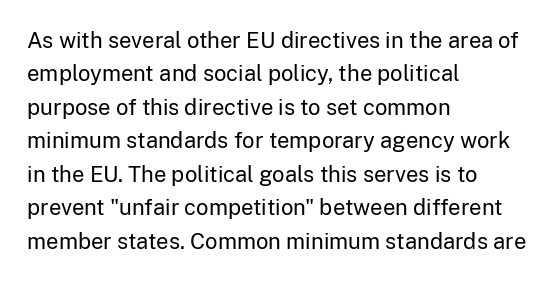
The image shows 22 px text type, upright; set left-aligned, normal line spacing (1.52x), normal letter spacing, not underlined.
